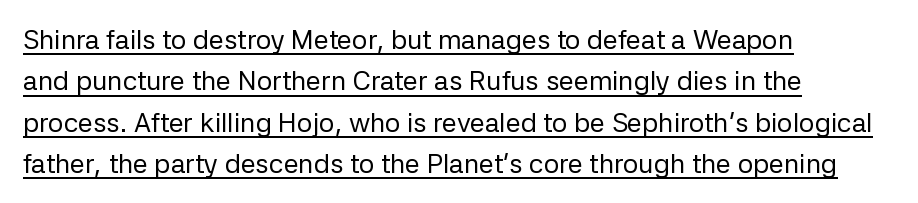
What's the leading like? Ordinary, nothing unusual. Like a heading marked for emphasis, these lines bear an underscore. Standard letterfit; no display-style spreading of the glyphs. Quick note: not italic, upright. The paragraph shown leans on its left margin. Heft: none added — not bold.
